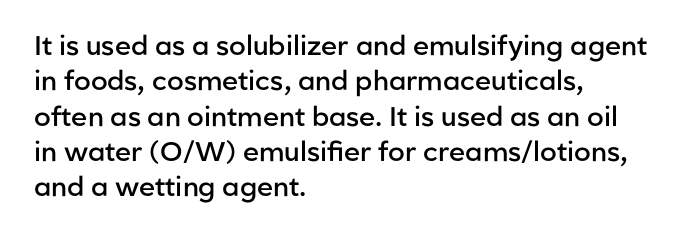
{"italic": "no", "bold": "semi", "underline": "no", "align": "left", "line_spacing": "normal", "line_spacing_ratio": 1.31, "letter_spacing": "normal", "letter_spacing_em": 0.0, "glyph_px": 27}
